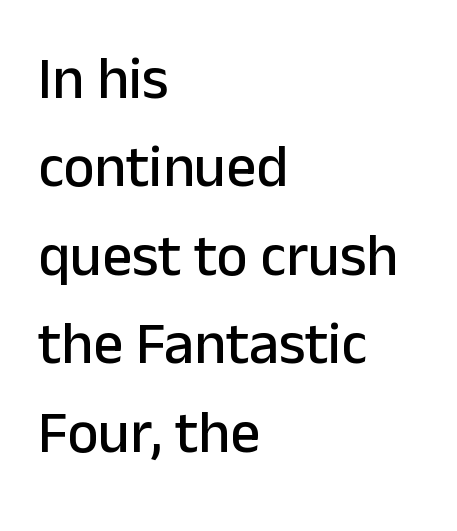
{"serif": "no", "italic": "no", "width": "normal", "stroke_contrast": "low", "x_height": "medium", "monospaced": "no", "underline": "no", "align": "left", "line_spacing": "normal", "line_spacing_ratio": 1.5, "letter_spacing": "normal", "letter_spacing_em": 0.0, "glyph_px": 59}
